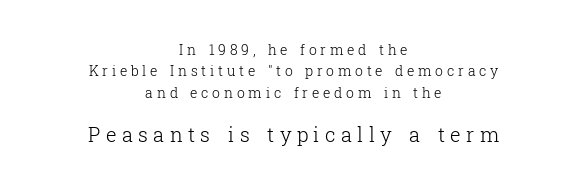
Q: Is the text bold? A: No.
Q: Is the text italic (slanted)? A: No, it is upright.
Q: Is the text underlined? A: No.
Q: How is the paragraph aligned? A: Centered.
Q: Is the spacing between letters normal or unusually wide? A: Unusually wide.
Q: Is the spacing between lines tight, normal or loose? A: Normal.
Q: Which block of text is set in a larger size, the first (top) or the second (bottom)? A: The second (bottom) one.
